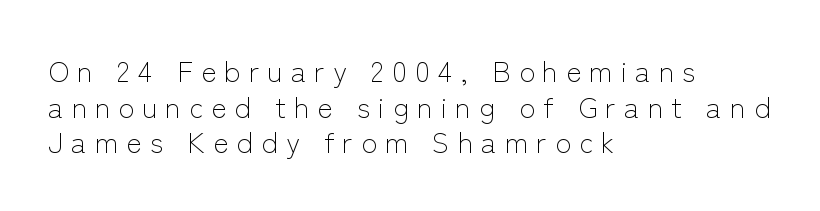
{"serif": "no", "italic": "no", "bold": "no", "weight": "light", "width": "normal", "stroke_contrast": "low", "x_height": "medium", "monospaced": "no", "underline": "no", "align": "left", "line_spacing_ratio": 1.23, "letter_spacing": "wide", "letter_spacing_em": 0.28, "glyph_px": 29}
